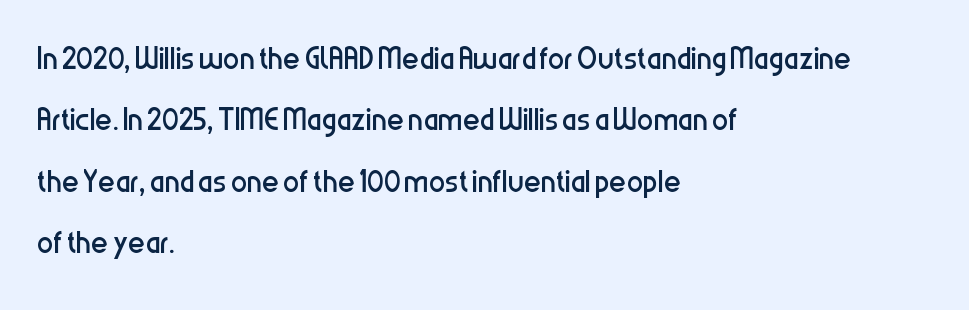
{"serif": "no", "italic": "no", "bold": "no", "weight": "regular", "width": "condensed", "stroke_contrast": "low", "x_height": "medium", "monospaced": "no", "underline": "no", "align": "left", "line_spacing": "normal", "line_spacing_ratio": 1.5, "letter_spacing": "normal", "letter_spacing_em": 0.0, "glyph_px": 41}
